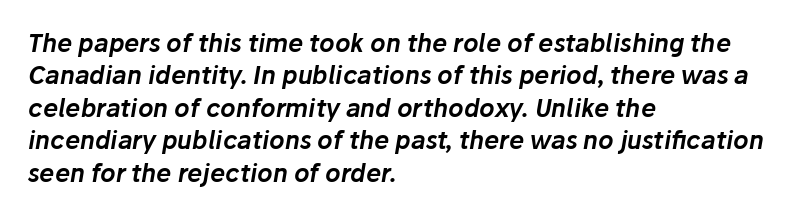
You could call the tracking neutral — neither tight nor loose. The space directly below the letters is spotless. These lines sit exactly where default settings would place them. The rag falls on the right side of this text block. Would a proofreader flag this as italicized? Yes.
